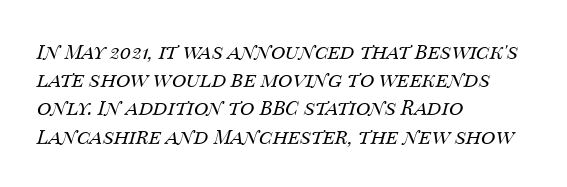
Q: Is the text bold? A: No.
Q: Is the text italic (slanted)? A: Yes, it leans right by about 14 degrees.
Q: Is the text underlined? A: No.
Q: How is the paragraph aligned? A: Left-aligned.
Q: Is the spacing between letters normal or unusually wide? A: Normal.
Q: Is the spacing between lines tight, normal or loose? A: Normal.
